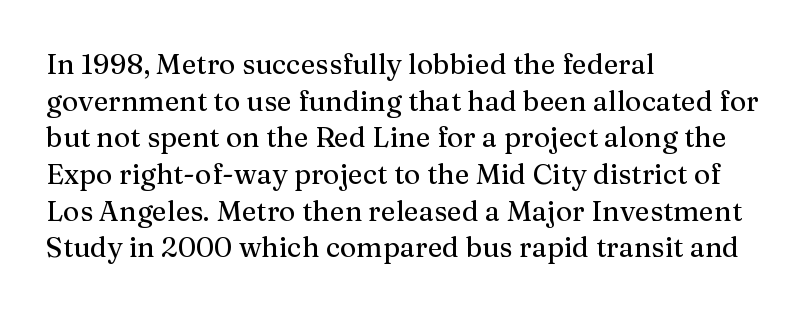
{"serif": "yes", "italic": "no", "width": "normal", "stroke_contrast": "medium", "x_height": "medium", "monospaced": "no", "underline": "no", "align": "left", "line_spacing": "normal", "line_spacing_ratio": 1.31, "letter_spacing": "normal", "letter_spacing_em": 0.0, "glyph_px": 28}
